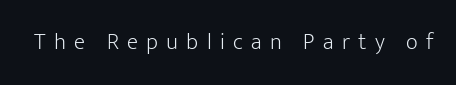
The image shows 23 px text type, upright; set unusually wide letter spacing (+0.36 em), not underlined.
